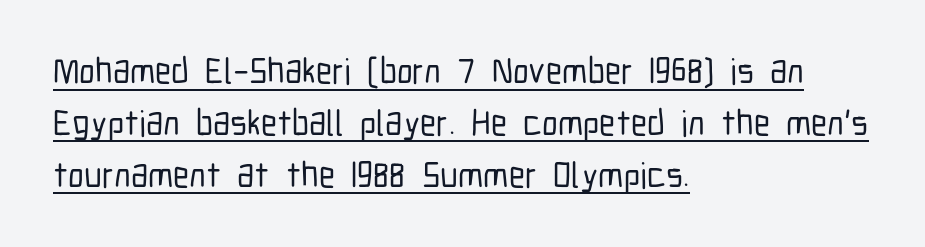
Q: Is the text italic (slanted)? A: No, it is upright.
Q: Is the typeface a serif or a sans-serif typeface? A: Sans-serif.
Q: Is the text underlined? A: Yes.
Q: How is the paragraph aligned? A: Left-aligned.
Q: Is the spacing between letters normal or unusually wide? A: Normal.
Q: Is the spacing between lines tight, normal or loose? A: Normal.
Q: Width (condensed, normal, or wide)? A: Condensed.
Q: Stroke contrast? A: Low.
Q: x-height? A: Medium.
Q: Monospaced? A: No.
